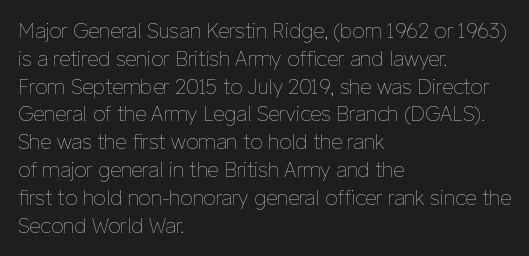
{"italic": "no", "bold": "no", "underline": "no", "align": "left", "line_spacing": "normal", "line_spacing_ratio": 1.39, "letter_spacing": "normal", "letter_spacing_em": 0.0, "glyph_px": 20}
